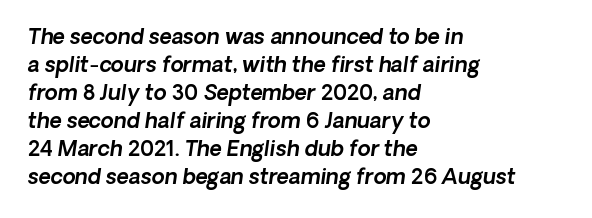
{"underline": "no", "align": "left", "line_spacing": "normal", "line_spacing_ratio": 1.33, "letter_spacing": "normal", "letter_spacing_em": 0.0, "glyph_px": 21}
